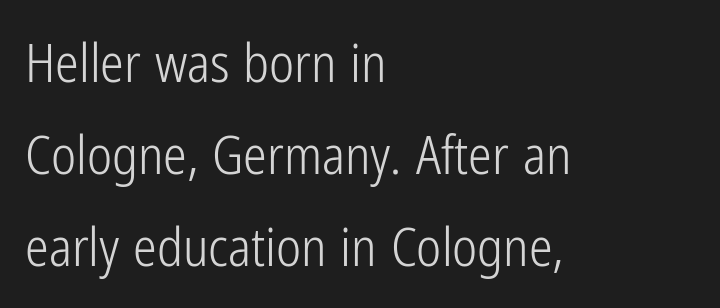
{"serif": "no", "italic": "no", "bold": "no", "weight": "light", "width": "condensed", "stroke_contrast": "low", "x_height": "medium", "monospaced": "no", "underline": "no", "align": "left", "line_spacing_ratio": 1.74, "letter_spacing": "normal", "letter_spacing_em": 0.0, "glyph_px": 53}
